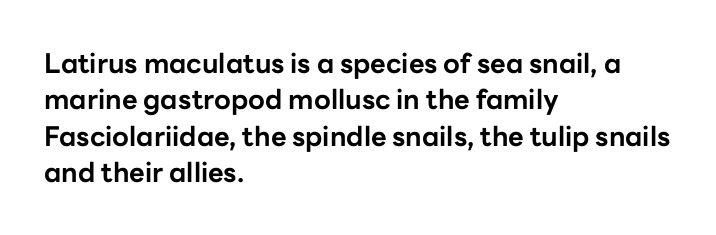
The image shows 27 px bold type, upright; set left-aligned, normal line spacing (1.35x), normal letter spacing, not underlined.
